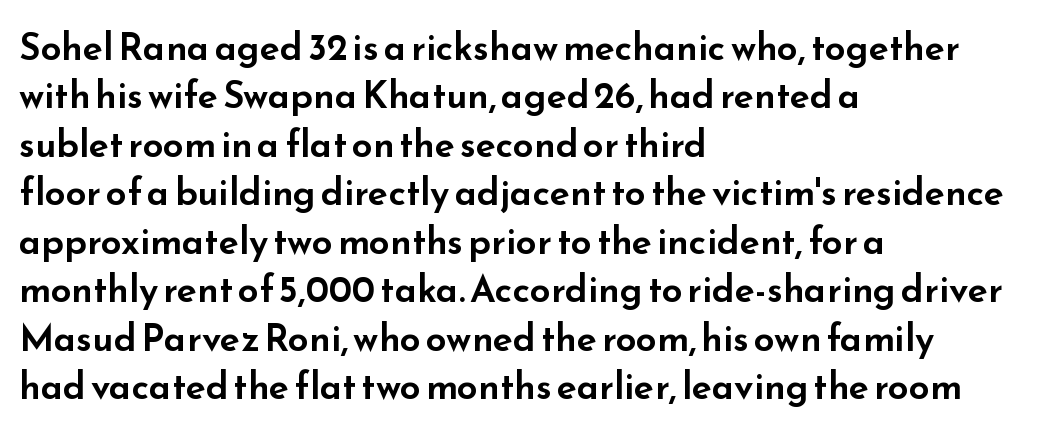
Q: Is the text italic (slanted)? A: No, it is upright.
Q: Is the typeface a serif or a sans-serif typeface? A: Sans-serif.
Q: Is the text underlined? A: No.
Q: How is the paragraph aligned? A: Left-aligned.
Q: Is the spacing between letters normal or unusually wide? A: Normal.
Q: Is the spacing between lines tight, normal or loose? A: Normal.
Q: Width (condensed, normal, or wide)? A: Wide.
Q: Stroke contrast? A: Low.
Q: x-height? A: Small.
Q: Monospaced? A: No.
